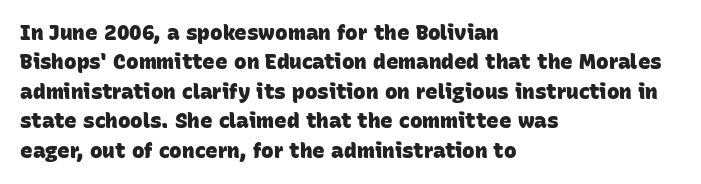
The image shows 21 px bold type; set left-aligned, normal line spacing (1.4x), normal letter spacing, not underlined.
